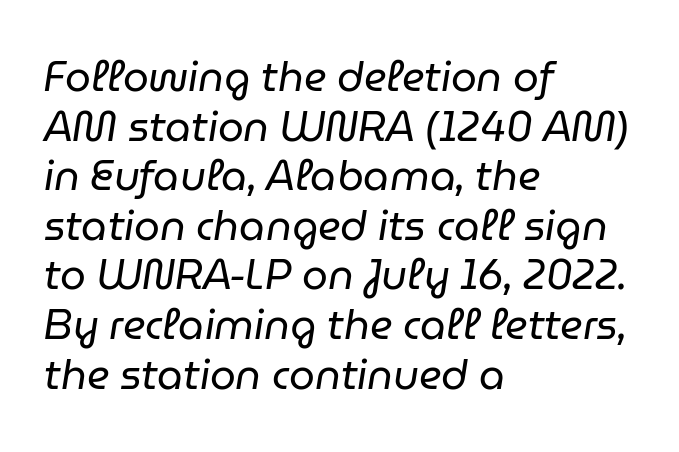
{"italic": "yes", "lean": "right", "slant_degrees": 9, "bold": "no", "weight": "regular", "width": "normal", "stroke_contrast": "low", "x_height": "medium", "monospaced": "no", "underline": "no", "align": "left", "line_spacing_ratio": 1.21, "letter_spacing": "normal", "letter_spacing_em": 0.0, "glyph_px": 41}
